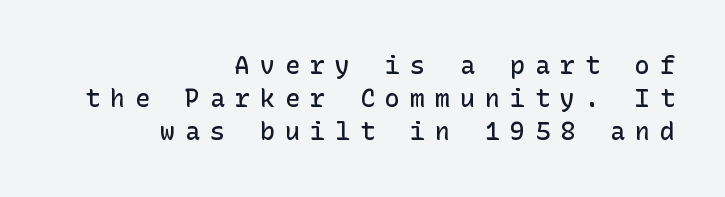
Plain, unruled lines of type. A flush-right, rag-left setting is used for this passage. The font is running at a semibold setting, under full bold. Notice how descenders clear the ascenders below comfortably — that's standard leading. Caption: expanded tracking, letters set apart. The type sits square on the baseline with zero lean.
